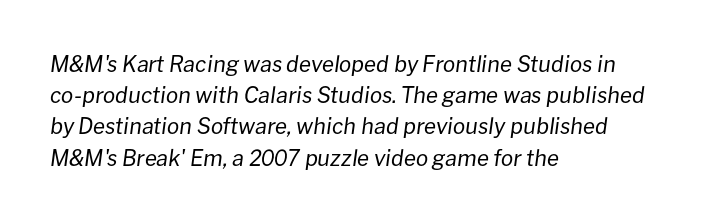
Q: Is the text bold? A: No.
Q: Is the text italic (slanted)? A: Yes, it leans right by about 8 degrees.
Q: Is the text underlined? A: No.
Q: How is the paragraph aligned? A: Left-aligned.
Q: Is the spacing between letters normal or unusually wide? A: Normal.
Q: Is the spacing between lines tight, normal or loose? A: Normal.
